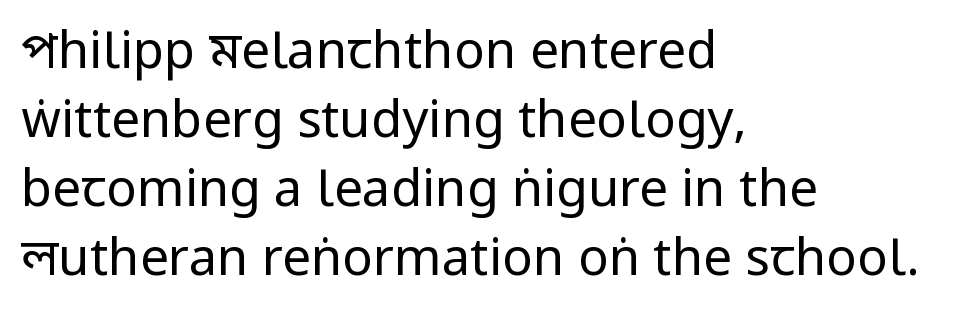
Just letters on the line, the space beneath them empty. The letters look calm and open, with moderate or lighter stems. Nothing sits at the stroke ends, so this counts as sans-serif. The gaps between neighbouring characters are ordinary and unremarkable. Ascenders rise straight up at ninety degrees. Notice how descenders clear the ascenders below comfortably — that's standard leading.
